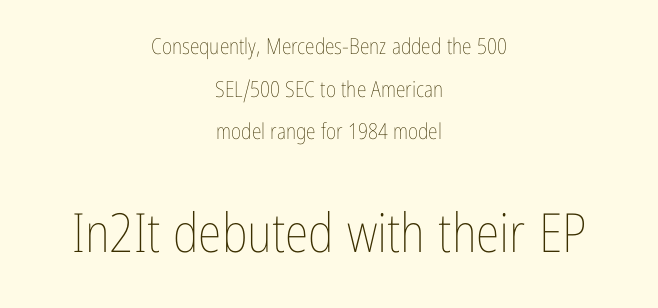
The image shows 54 px thin, condensed type, upright; set centered, loose line spacing (1.94x), normal letter spacing, not underlined; the second (bottom) block is 2.45x larger; low stroke contrast and a medium x-height.
